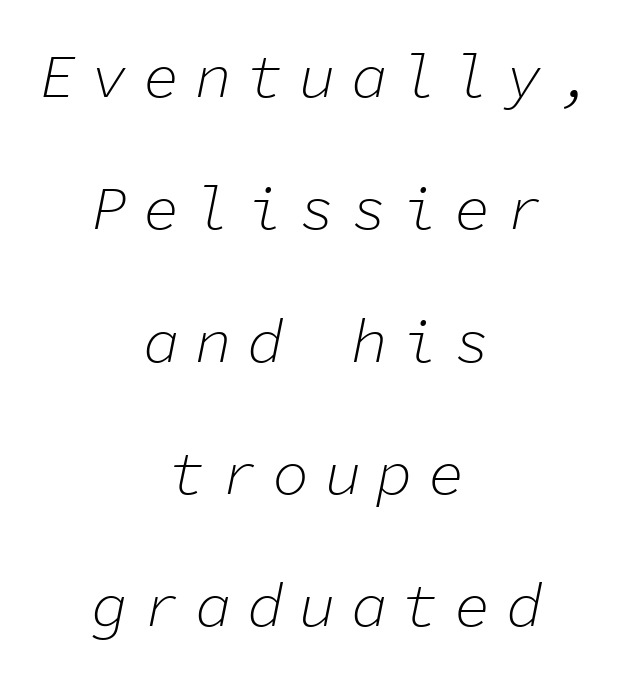
Every character here occupies the same horizontal width, giving the sample a typewriter-like rhythm. Students, note that the glyphs here are deliberately spaced far apart. This is oblique type, the kind used for emphasis or titles. Only glyphs here, with clear space below each row. If you folded the block vertically in half, each line would mirror itself in length. The cut favours lightness, reaching ordinary text weight at its darkest.
